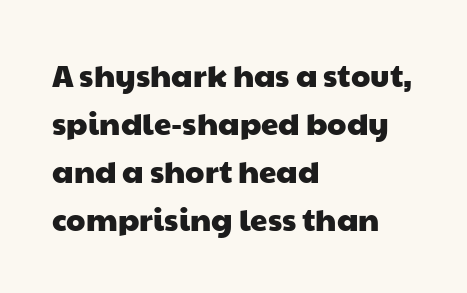
Q: Is the typeface a serif or a sans-serif typeface? A: Sans-serif.
Q: Is the text underlined? A: No.
Q: How is the paragraph aligned? A: Left-aligned.
Q: Is the spacing between letters normal or unusually wide? A: Normal.
Q: Is the spacing between lines tight, normal or loose? A: Normal.
Q: Width (condensed, normal, or wide)? A: Wide.
Q: Stroke contrast? A: Low.
Q: x-height? A: Medium.
Q: Monospaced? A: No.
